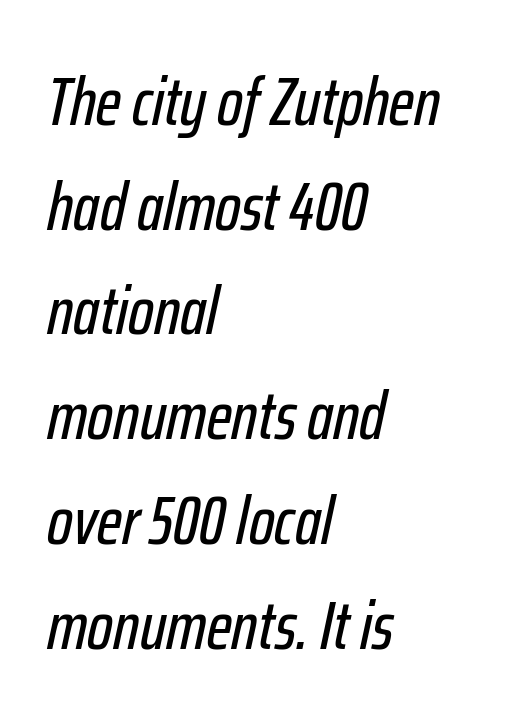
The image shows 68 px condensed type, italic (leaning right); set left-aligned, normal line spacing (1.54x), normal letter spacing, not underlined; low stroke contrast and a medium x-height.
